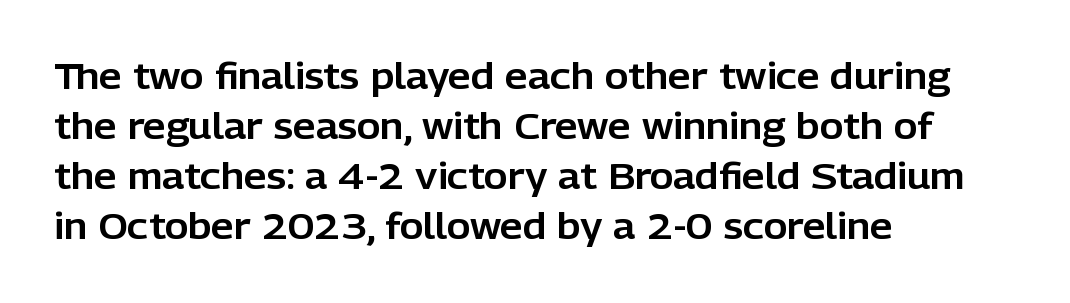
Q: Is the text italic (slanted)? A: No, it is upright.
Q: Is the typeface a serif or a sans-serif typeface? A: Sans-serif.
Q: Is the text underlined? A: No.
Q: How is the paragraph aligned? A: Left-aligned.
Q: Is the spacing between letters normal or unusually wide? A: Normal.
Q: Is the spacing between lines tight, normal or loose? A: Normal.
Q: Width (condensed, normal, or wide)? A: Normal.
Q: Stroke contrast? A: Low.
Q: x-height? A: Medium.
Q: Monospaced? A: No.
